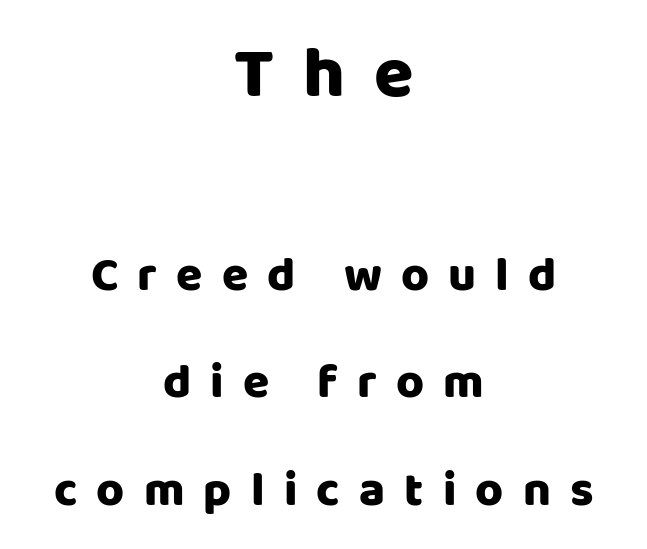
The image shows 72 px heavy sans-serif type, upright; set centered, loose line spacing (2.24x), unusually wide letter spacing (+0.4 em), not underlined; the first (top) block is 1.5x larger; low stroke contrast and a large x-height.
